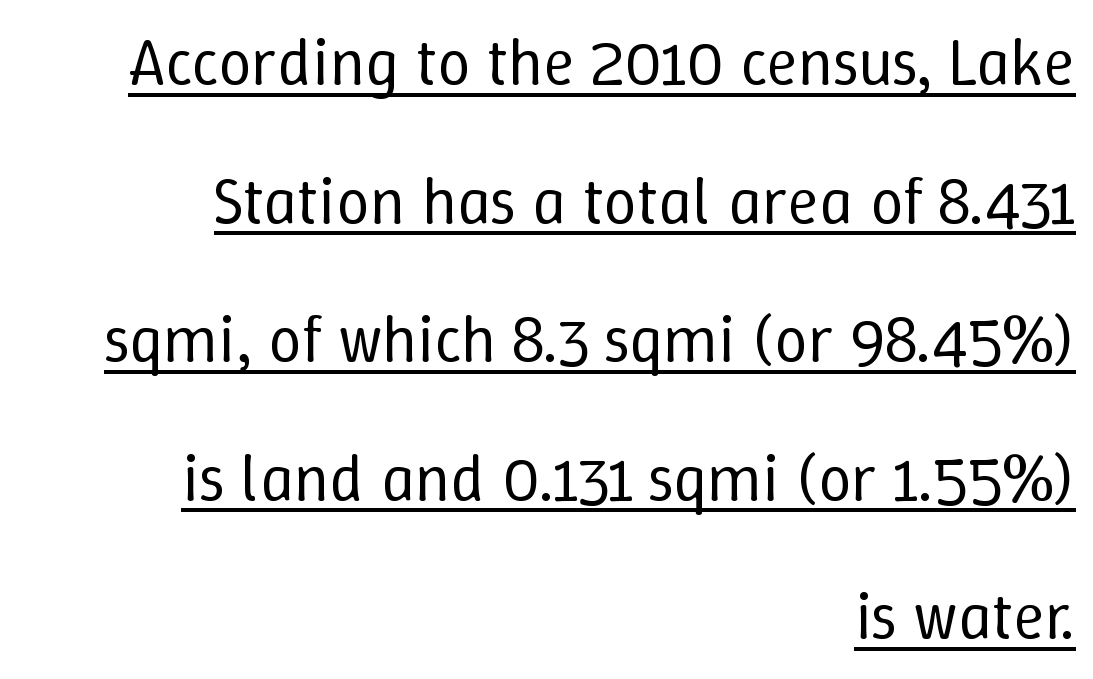
{"italic": "no", "bold": "no", "weight": "regular", "width": "normal", "stroke_contrast": "low", "x_height": "medium", "monospaced": "no", "underline": "yes", "align": "right", "line_spacing": "loose", "line_spacing_ratio": 2.1, "letter_spacing": "normal", "letter_spacing_em": 0.0, "glyph_px": 66}
